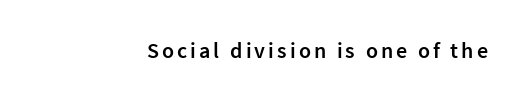
Ascenders rise straight up at ninety degrees. The specimen omits any rule beneath the text block's lines. Caption: semibold face, moderately heavy strokes.
